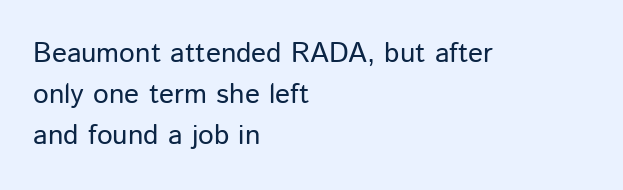
The image shows 28 px regular-weight sans-serif type, upright; set left-aligned, normal line spacing (1.46x), normal letter spacing, not underlined; low stroke contrast and a medium x-height.
